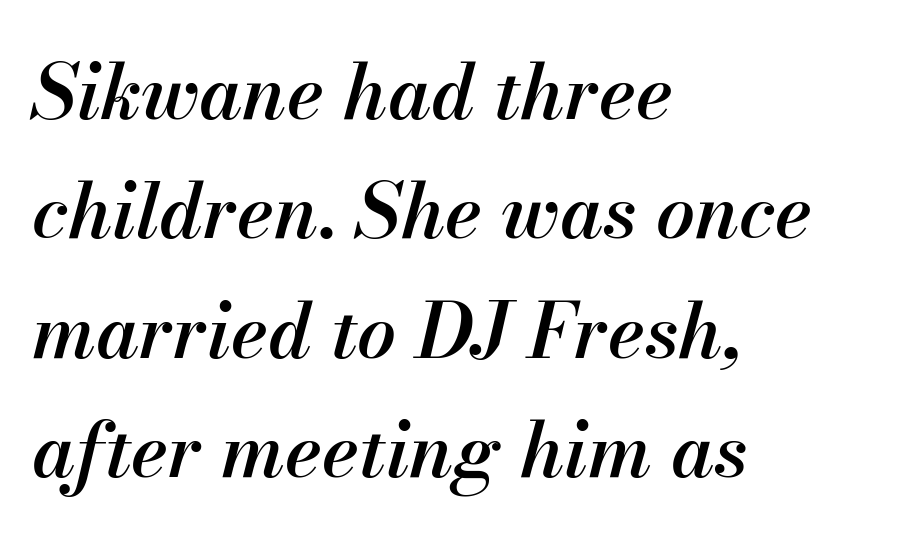
{"italic": "yes", "lean": "right", "slant_degrees": 13, "bold": "semi", "weight": "semibold", "width": "normal", "stroke_contrast": "medium", "x_height": "small", "monospaced": "no", "underline": "no", "align": "left", "line_spacing": "normal", "line_spacing_ratio": 1.55, "letter_spacing": "normal", "letter_spacing_em": 0.0, "glyph_px": 77}
